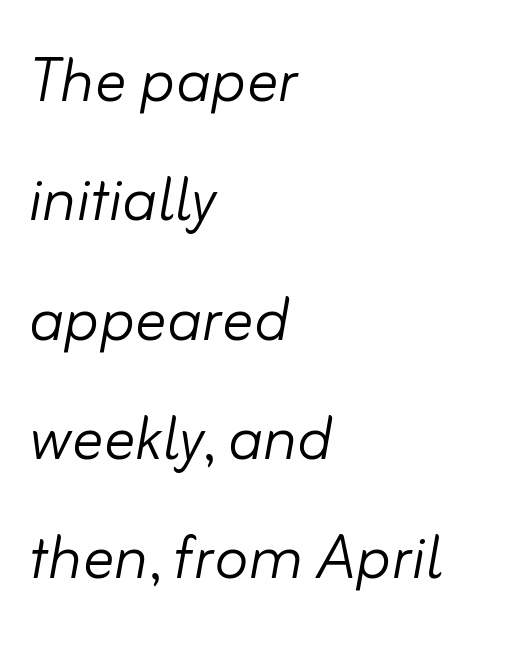
{"italic": "yes", "lean": "right", "slant_degrees": 10, "bold": "no", "weight": "light", "width": "normal", "stroke_contrast": "low", "x_height": "small", "monospaced": "no", "underline": "no", "align": "left", "line_spacing": "normal", "line_spacing_ratio": 1.53, "letter_spacing": "normal", "letter_spacing_em": 0.0, "glyph_px": 78}
